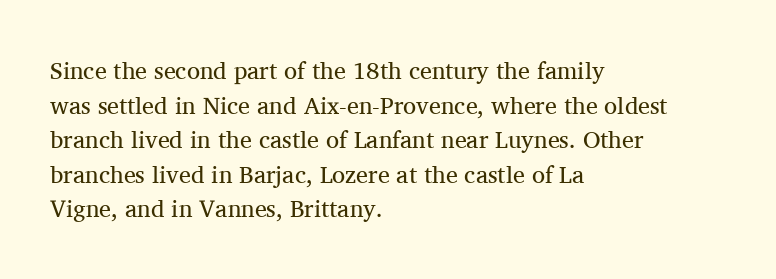
The image shows 24 px text type, upright; set left-aligned, normal line spacing (1.44x), normal letter spacing, not underlined.
